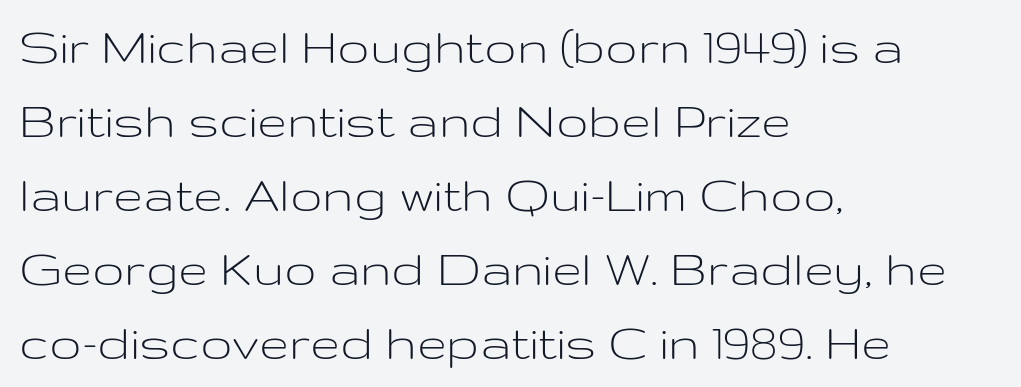
{"serif": "no", "italic": "no", "bold": "no", "weight": "light", "width": "wide", "stroke_contrast": "low", "x_height": "medium", "monospaced": "no", "underline": "no", "align": "left", "line_spacing": "normal", "line_spacing_ratio": 1.37, "letter_spacing": "normal", "letter_spacing_em": 0.0, "glyph_px": 54}
